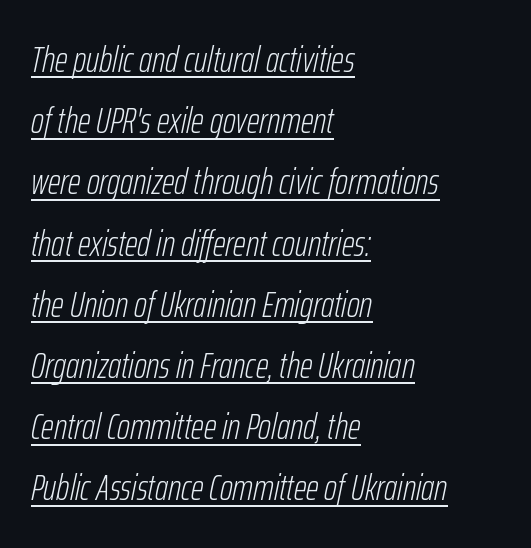
The image shows 36 px light, condensed type, italic (leaning right); set left-aligned, normal line spacing (1.7x), normal letter spacing, underlined; low stroke contrast and a medium x-height.
